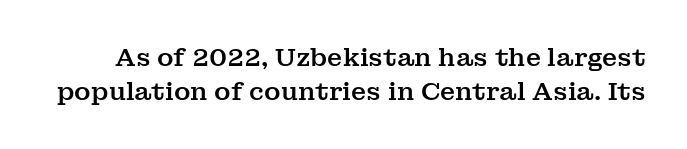
{"italic": "no", "underline": "no", "line_spacing": "normal", "line_spacing_ratio": 1.36, "letter_spacing": "normal", "letter_spacing_em": 0.0, "glyph_px": 25}
